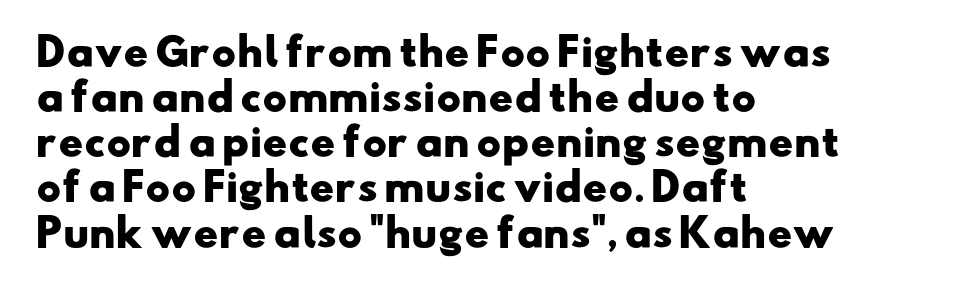
The image shows 37 px heavy, wide sans-serif type; set left-aligned, line spacing 1.22x, normal letter spacing, not underlined; low stroke contrast and a small x-height.
